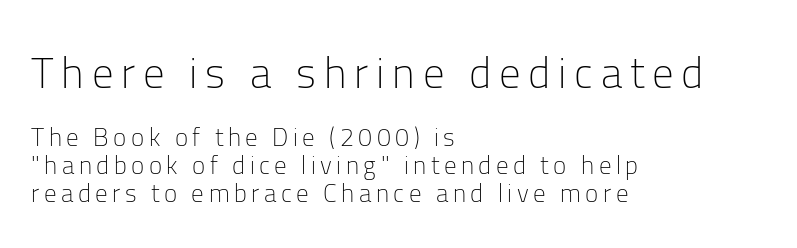
Quick note: not italic, upright. The text block is weighted toward the left margin, trailing off unevenly rightward. A light-to-regular cut is what we see here. Does the type have serifs? No, each stem ends abruptly.
